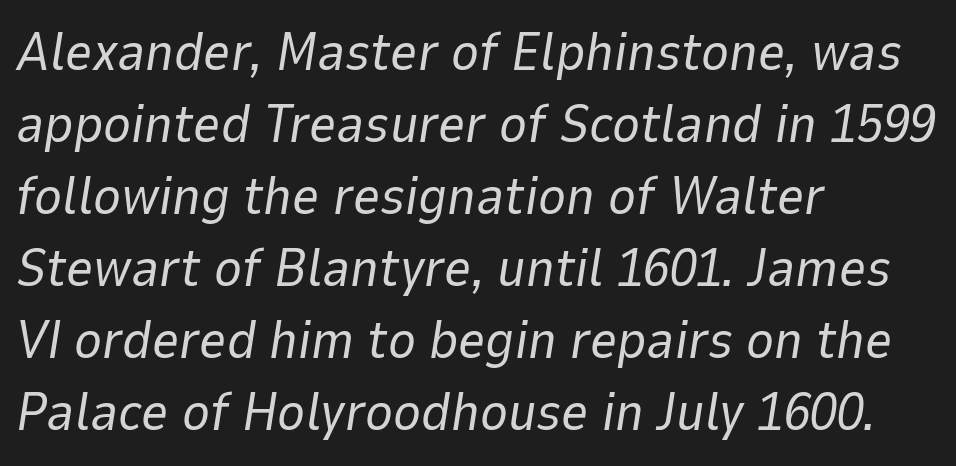
Q: Is the text bold? A: No.
Q: Is the text italic (slanted)? A: Yes, it leans right by about 9 degrees.
Q: Is the text underlined? A: No.
Q: How is the paragraph aligned? A: Left-aligned.
Q: Is the spacing between letters normal or unusually wide? A: Normal.
Q: Is the spacing between lines tight, normal or loose? A: Normal.
Q: Width (condensed, normal, or wide)? A: Normal.
Q: Stroke contrast? A: Low.
Q: x-height? A: Medium.
Q: Monospaced? A: No.
